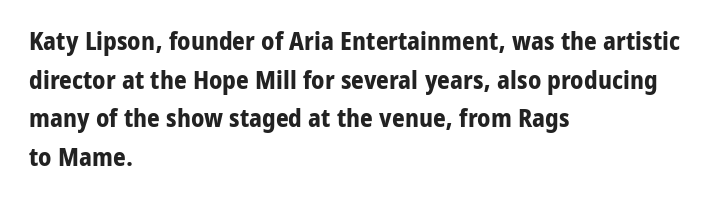
Lines of text with bare space underneath. Default kerning and tracking; the words read as compact shapes. Typeset ragged right — the left edge is the straight one. Regarding leading, the lines here are spaced in the standard way. Every stem runs plumb, perpendicular to the baseline.
